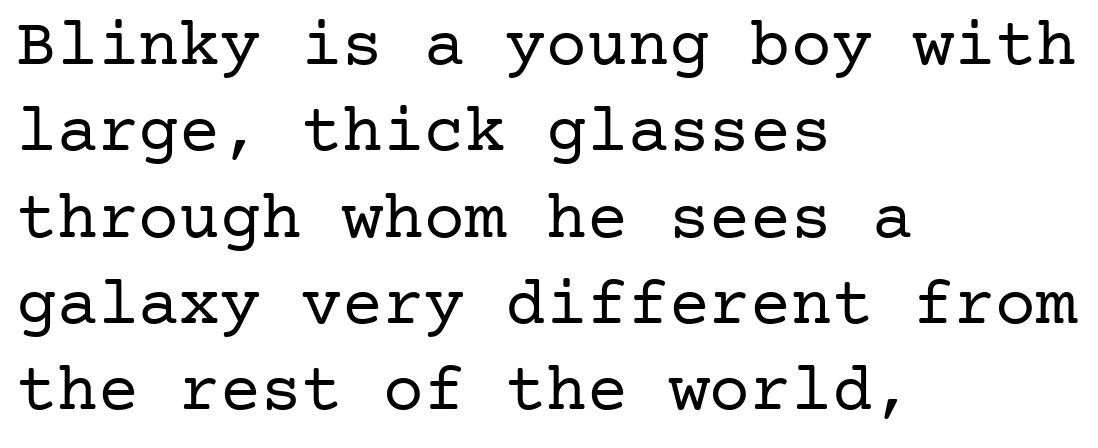
{"serif": "yes", "italic": "no", "bold": "no", "weight": "regular", "width": "normal", "stroke_contrast": "low", "x_height": "medium", "underline": "no", "align": "left", "line_spacing": "normal", "line_spacing_ratio": 1.27, "letter_spacing": "normal", "letter_spacing_em": 0.0, "glyph_px": 68}
